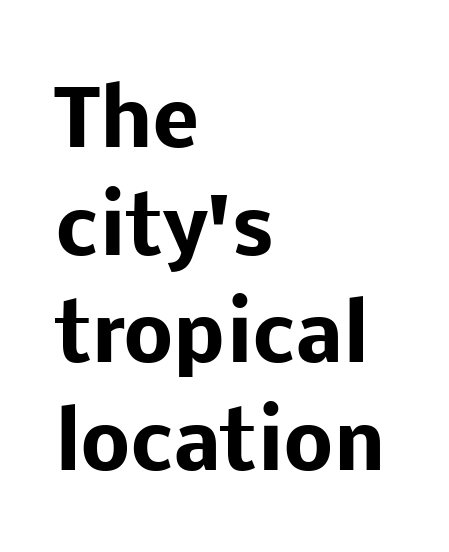
{"serif": "no", "italic": "no", "bold": "yes", "weight": "heavy", "width": "normal", "stroke_contrast": "low", "x_height": "medium", "monospaced": "no", "underline": "no", "align": "left", "line_spacing": "normal", "line_spacing_ratio": 1.38, "letter_spacing": "normal", "letter_spacing_em": 0.0, "glyph_px": 78}
